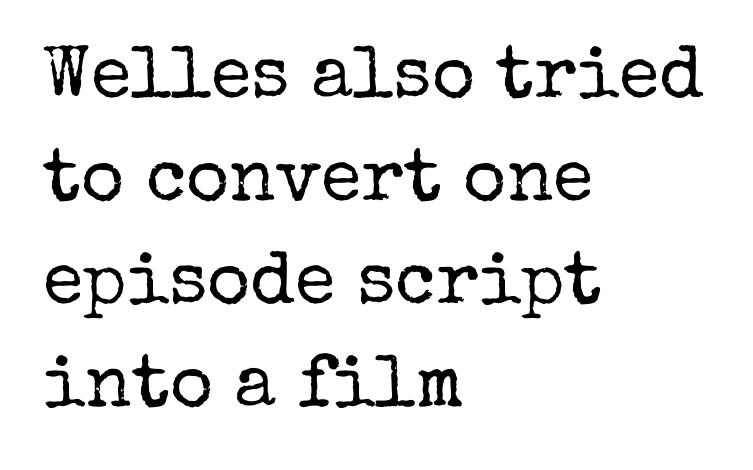
{"serif": "yes", "italic": "no", "bold": "no", "weight": "regular", "width": "normal", "stroke_contrast": "low", "x_height": "medium", "monospaced": "no", "underline": "no", "align": "left", "line_spacing": "normal", "line_spacing_ratio": 1.39, "letter_spacing": "normal", "letter_spacing_em": 0.0, "glyph_px": 74}
